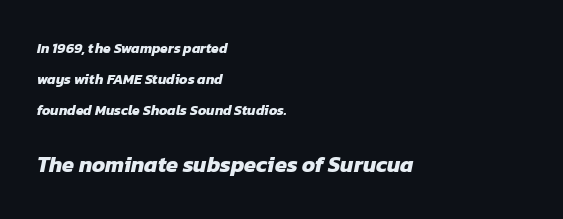
Q: Is the text bold? A: Yes.
Q: Is the text underlined? A: No.
Q: How is the paragraph aligned? A: Left-aligned.
Q: Is the spacing between letters normal or unusually wide? A: Normal.
Q: Is the spacing between lines tight, normal or loose? A: Loose.
Q: Which block of text is set in a larger size, the first (top) or the second (bottom)? A: The second (bottom) one.
